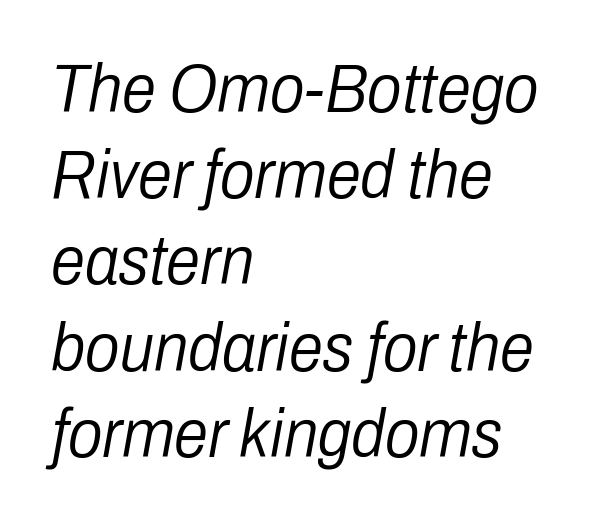
Q: Is the text bold? A: No.
Q: Is the text italic (slanted)? A: Yes, it leans right by about 10 degrees.
Q: Is the text underlined? A: No.
Q: How is the paragraph aligned? A: Left-aligned.
Q: Is the spacing between letters normal or unusually wide? A: Normal.
Q: Is the spacing between lines tight, normal or loose? A: Normal.
Q: Width (condensed, normal, or wide)? A: Condensed.
Q: Stroke contrast? A: Low.
Q: x-height? A: Medium.
Q: Monospaced? A: No.
